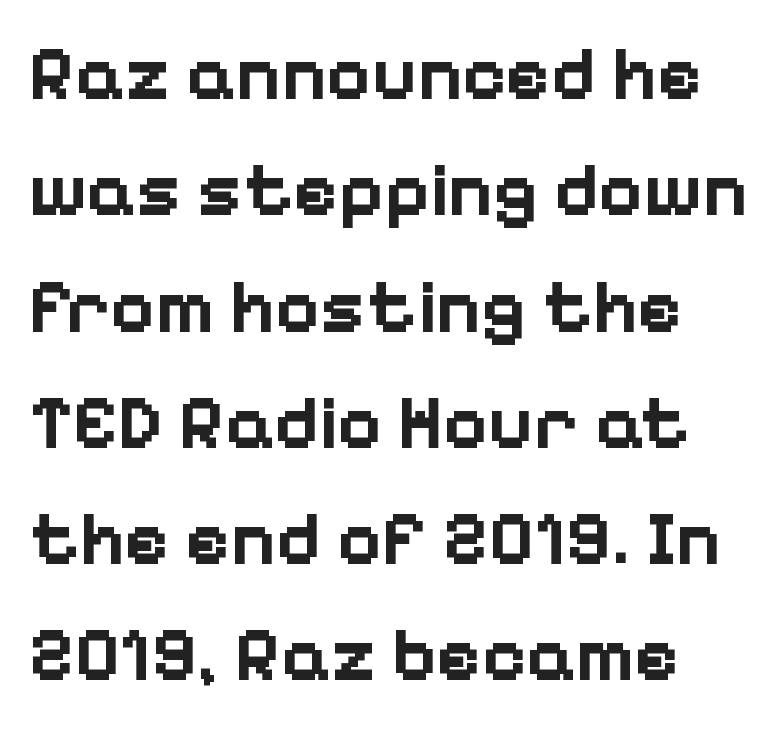
The image shows 76 px bold sans-serif type, upright; set normal line spacing (1.53x), normal letter spacing, not underlined; low stroke contrast and a medium x-height.
